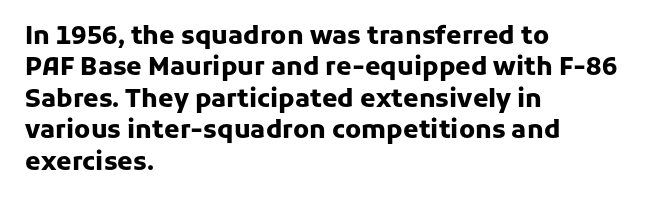
Q: Is the text bold? A: Yes.
Q: Is the text italic (slanted)? A: No, it is upright.
Q: Is the text underlined? A: No.
Q: How is the paragraph aligned? A: Left-aligned.
Q: Is the spacing between letters normal or unusually wide? A: Normal.
Q: Is the spacing between lines tight, normal or loose? A: Normal.
